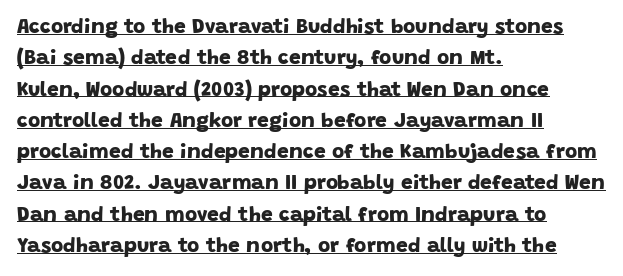
Q: Is the text bold? A: Yes.
Q: Is the text underlined? A: Yes.
Q: How is the paragraph aligned? A: Left-aligned.
Q: Is the spacing between letters normal or unusually wide? A: Normal.
Q: Is the spacing between lines tight, normal or loose? A: Normal.
